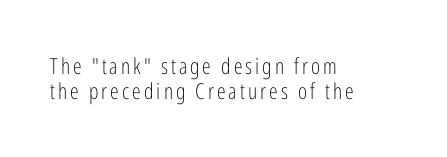
The image shows 22 px text type, upright; set left-aligned, tight line spacing (1.14x), not underlined.
